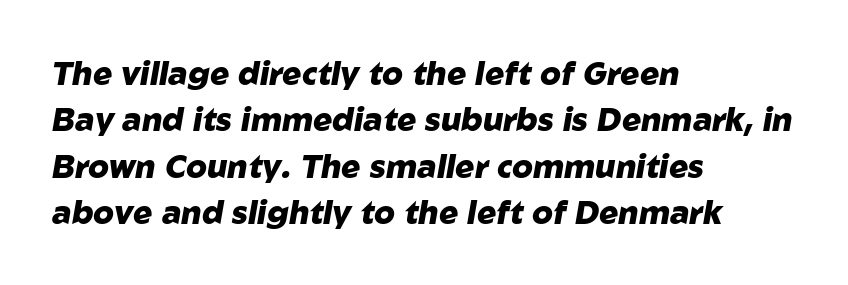
{"italic": "yes", "lean": "right", "slant_degrees": 10, "bold": "yes", "weight": "heavy", "width": "normal", "stroke_contrast": "low", "x_height": "medium", "monospaced": "no", "underline": "no", "align": "left", "line_spacing": "normal", "line_spacing_ratio": 1.45, "letter_spacing": "normal", "letter_spacing_em": 0.0, "glyph_px": 32}
